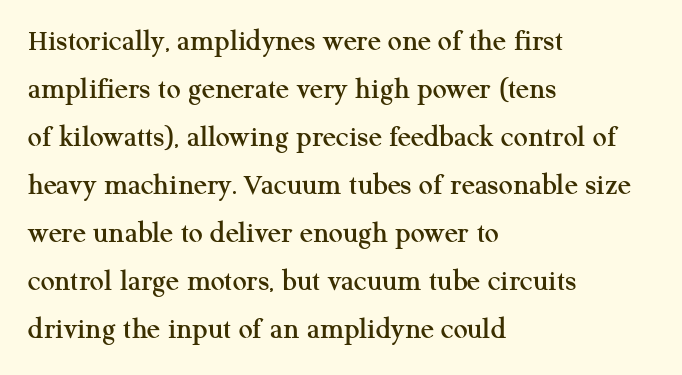
Q: Is the text italic (slanted)? A: No, it is upright.
Q: Is the typeface a serif or a sans-serif typeface? A: Serif.
Q: Is the text underlined? A: No.
Q: How is the paragraph aligned? A: Left-aligned.
Q: Is the spacing between letters normal or unusually wide? A: Normal.
Q: Is the spacing between lines tight, normal or loose? A: Normal.
Q: Width (condensed, normal, or wide)? A: Normal.
Q: Stroke contrast? A: Medium.
Q: x-height? A: Medium.
Q: Monospaced? A: No.
